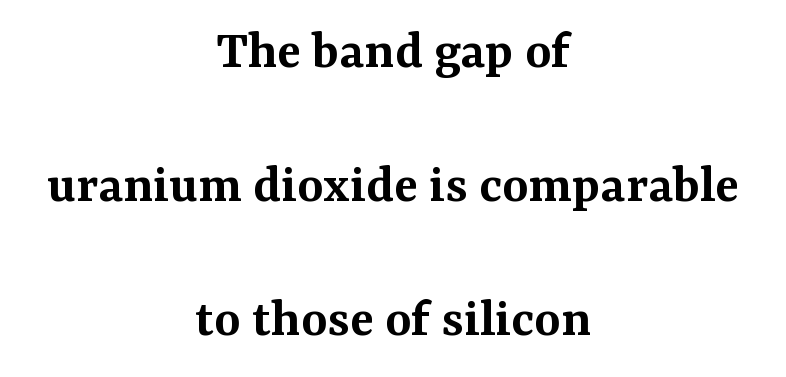
Neither beginnings nor endings align; midpoints do. How heavy is the stroke? Medium-heavy — a semibold, shy of bold. Vertically, the passage feels expansive, rows floating well apart. Posture: vertical. Tracking value appears to be zero — textbook default spacing. Think of a printed novel: that variable character pitch is what you see here.
